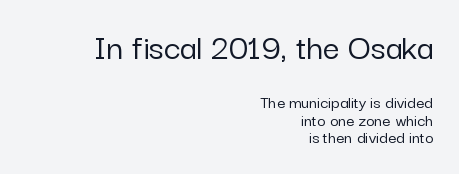
Underlining? Definitely not there. Look at the tracking — it's just the regular setting, nothing added. The rendering uses natural spacing where letterforms have individual widths. Every character sits straight up, as roman type does. Interline gaps are noticeably narrow in this sample. Notice how the passage keeps a crisp vertical edge on the right only.
